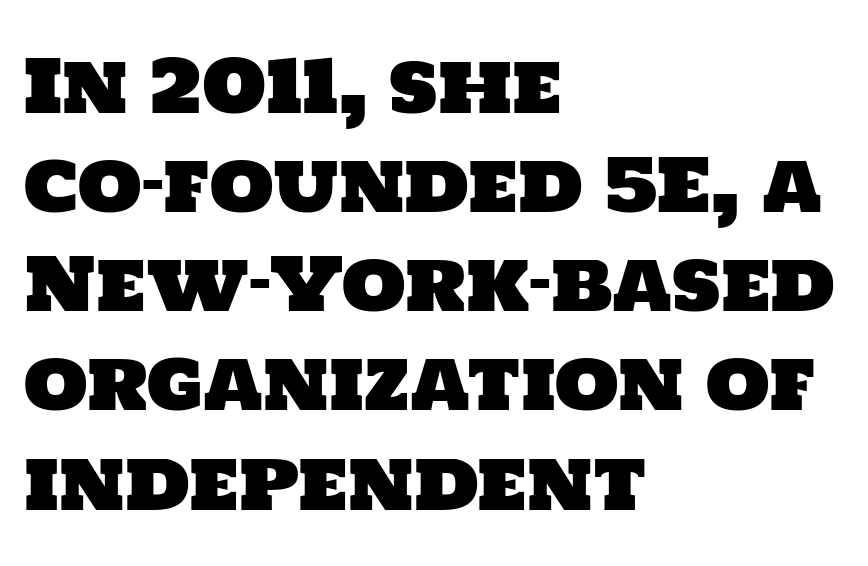
{"serif": "no", "width": "normal", "stroke_contrast": "low", "x_height": "large", "monospaced": "no", "underline": "no", "align": "left", "line_spacing": "normal", "line_spacing_ratio": 1.34, "letter_spacing": "normal", "letter_spacing_em": 0.0, "glyph_px": 74}
